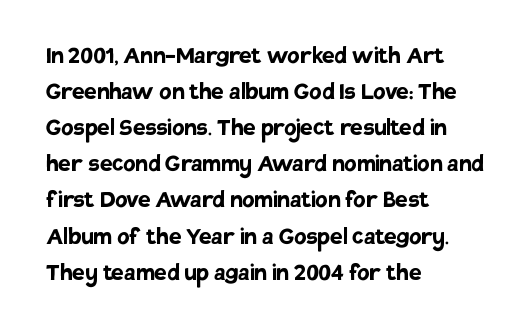
{"serif": "no", "italic": "no", "bold": "yes", "weight": "semibold", "width": "normal", "stroke_contrast": "low", "x_height": "large", "monospaced": "no", "underline": "no", "align": "left", "line_spacing": "normal", "line_spacing_ratio": 1.29, "letter_spacing": "normal", "letter_spacing_em": 0.0, "glyph_px": 28}
